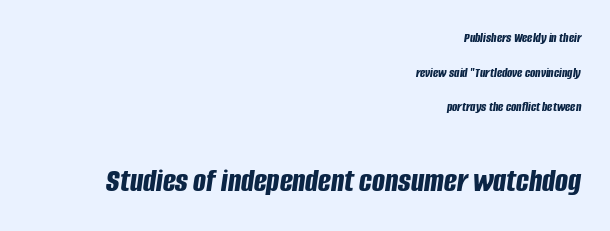
This sample trades compactness for vertical openness between lines. Letters rest on an invisible, unmarked baseline. Each letter keeps its own natural width here, so spacing adapts to shape. Summary of weight: heavy, a full bold. If you drew a line through each stem, it would be angled.
